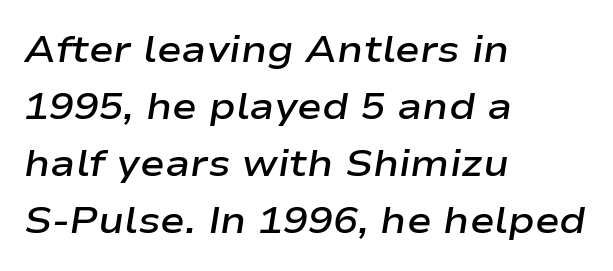
Q: Is the text bold? A: Semi-bold.
Q: Is the text italic (slanted)? A: Yes, it leans right by about 9 degrees.
Q: Is the text underlined? A: No.
Q: How is the paragraph aligned? A: Left-aligned.
Q: Is the spacing between letters normal or unusually wide? A: Normal.
Q: Is the spacing between lines tight, normal or loose? A: Normal.
Q: Width (condensed, normal, or wide)? A: Wide.
Q: Stroke contrast? A: Low.
Q: x-height? A: Medium.
Q: Monospaced? A: No.
